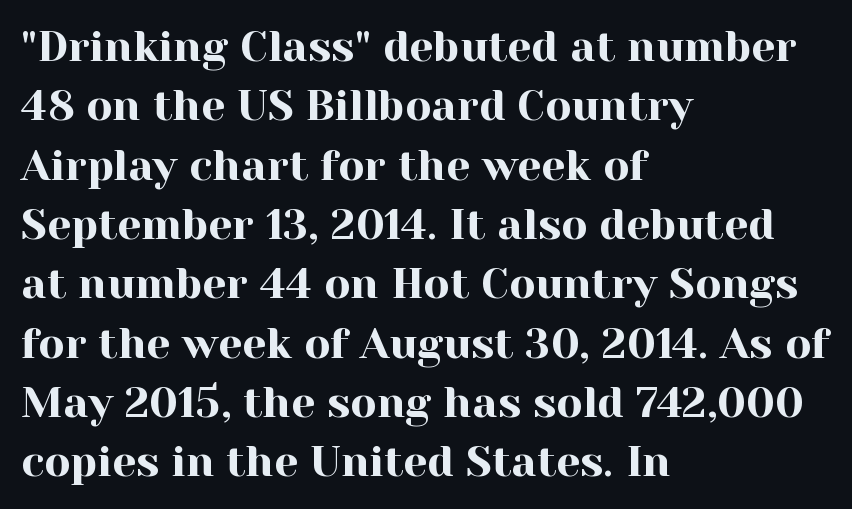
{"serif": "yes", "italic": "no", "width": "normal", "x_height": "medium", "monospaced": "no", "underline": "no", "align": "left", "line_spacing": "normal", "line_spacing_ratio": 1.38, "letter_spacing": "normal", "letter_spacing_em": 0.0, "glyph_px": 43}
